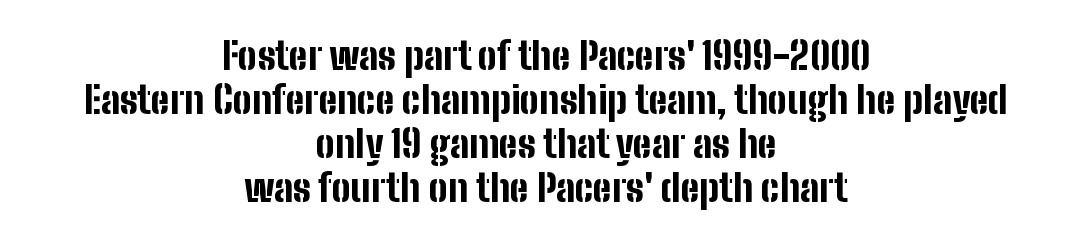
These lines stack symmetrically, like a column narrowing and widening about its center. Here the glyphs are tracked normally, forming tight word shapes. The axis of the letterforms is exactly vertical. Type without underlining.
